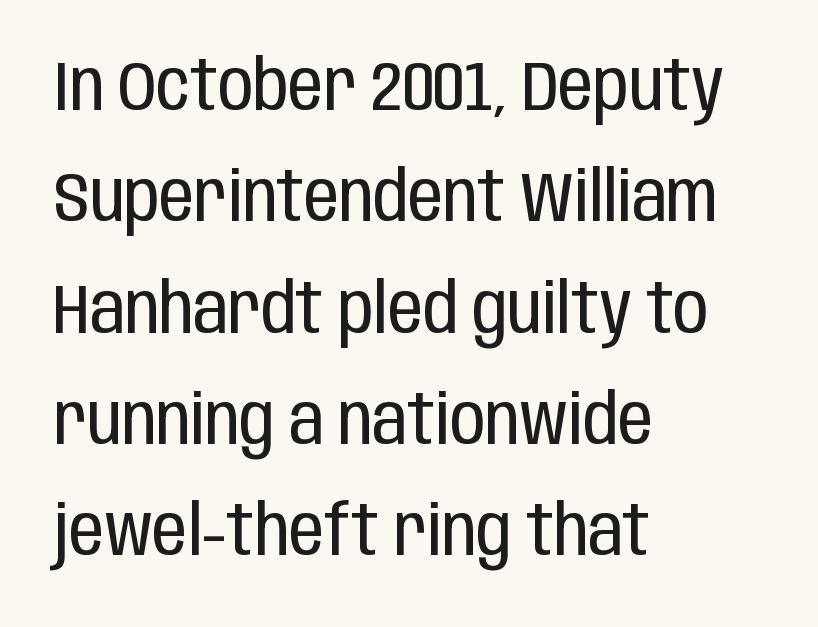
{"serif": "no", "italic": "no", "bold": "no", "weight": "regular", "width": "condensed", "stroke_contrast": "low", "x_height": "large", "monospaced": "no", "underline": "no", "align": "left", "line_spacing": "normal", "line_spacing_ratio": 1.59, "letter_spacing": "normal", "letter_spacing_em": 0.0, "glyph_px": 70}
